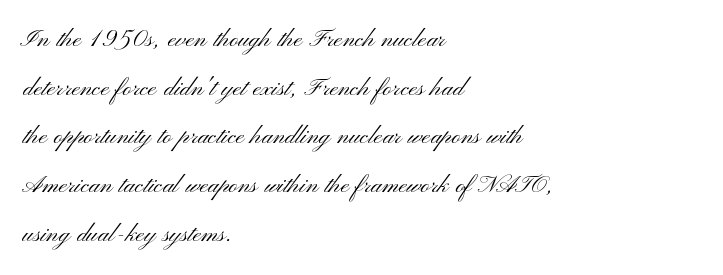
Q: Is the text bold? A: No.
Q: Is the text italic (slanted)? A: Yes.
Q: Is the typeface a serif or a sans-serif typeface? A: Sans-serif.
Q: Is the text underlined? A: No.
Q: How is the paragraph aligned? A: Left-aligned.
Q: Is the spacing between letters normal or unusually wide? A: Normal.
Q: Is the spacing between lines tight, normal or loose? A: Normal.
Q: Width (condensed, normal, or wide)? A: Wide.
Q: Stroke contrast? A: Medium.
Q: x-height? A: Small.
Q: Monospaced? A: No.
